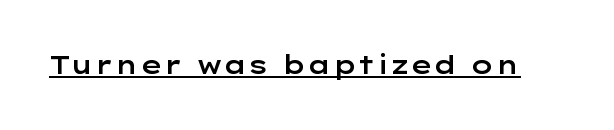
The image shows 25 px text type, upright; set normal letter spacing, underlined.
